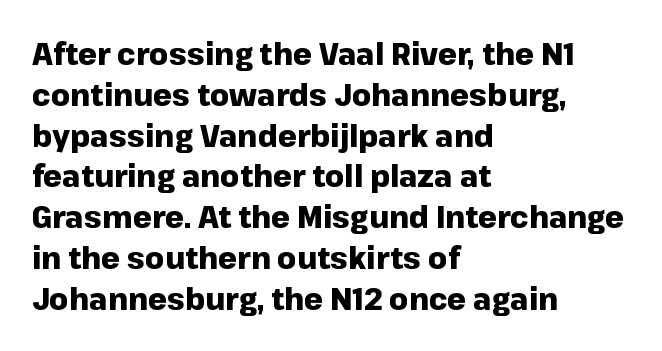
The image shows 30 px heavy sans-serif type, upright; set left-aligned, normal line spacing (1.36x), normal letter spacing, not underlined; low stroke contrast and a medium x-height.
